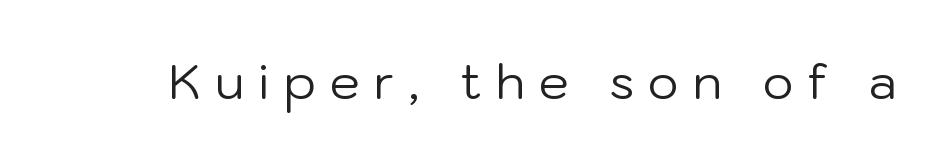
Q: Is the text bold? A: No.
Q: Is the text italic (slanted)? A: No, it is upright.
Q: Is the typeface a serif or a sans-serif typeface? A: Sans-serif.
Q: Is the text underlined? A: No.
Q: Is the spacing between letters normal or unusually wide? A: Unusually wide.
Q: Width (condensed, normal, or wide)? A: Normal.
Q: Stroke contrast? A: Low.
Q: x-height? A: Medium.
Q: Monospaced? A: No.
